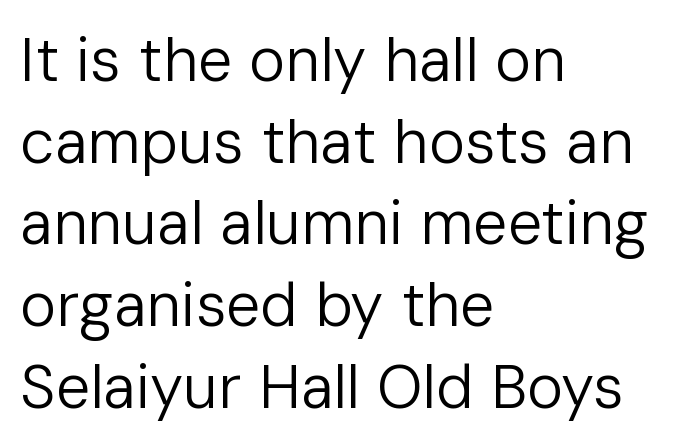
The image shows 61 px regular-weight sans-serif type, upright; set left-aligned, normal line spacing (1.34x), normal letter spacing, not underlined; low stroke contrast and a medium x-height.
